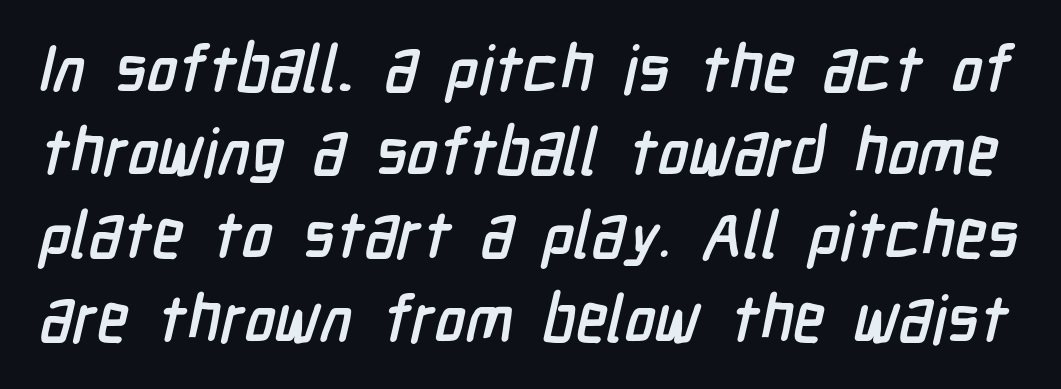
There is no visible air inserted between adjacent glyphs. Unlike a traditional serif, this face leaves its strokes unadorned. You could not count columns in this text — the font is proportionally spaced. Words float on clear page, feet unadorned.
